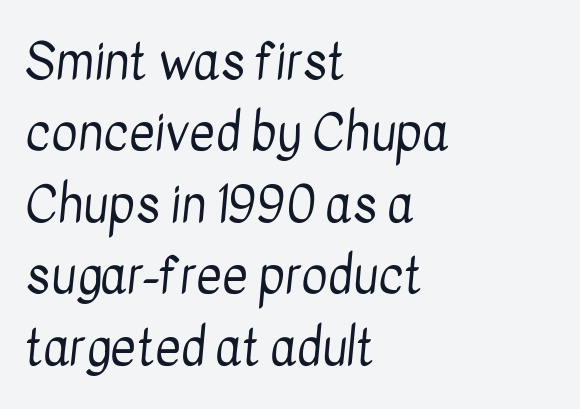
Q: Is the text bold? A: No.
Q: Is the typeface a serif or a sans-serif typeface? A: Sans-serif.
Q: Is the text underlined? A: No.
Q: How is the paragraph aligned? A: Left-aligned.
Q: Is the spacing between letters normal or unusually wide? A: Normal.
Q: Is the spacing between lines tight, normal or loose? A: Normal.
Q: Width (condensed, normal, or wide)? A: Condensed.
Q: Stroke contrast? A: Low.
Q: x-height? A: Medium.
Q: Monospaced? A: No.
